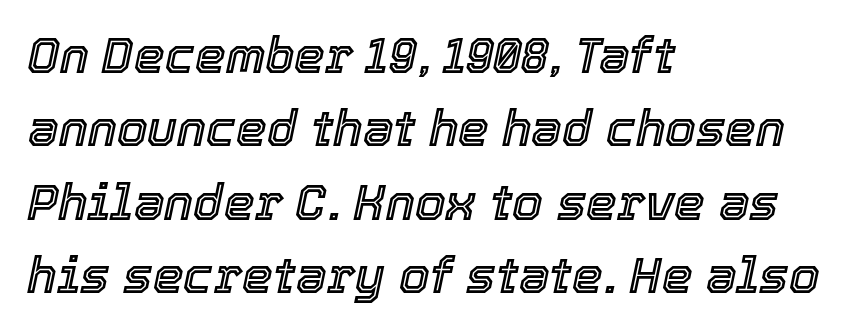
The typography opts for an oblique posture over an upright one. Spacing verdict: proportional, widths tailored to each character. Rows of type keep a routine distance in the vertical direction. Is the letter spacing exaggerated? No — it looks like the ordinary default.
